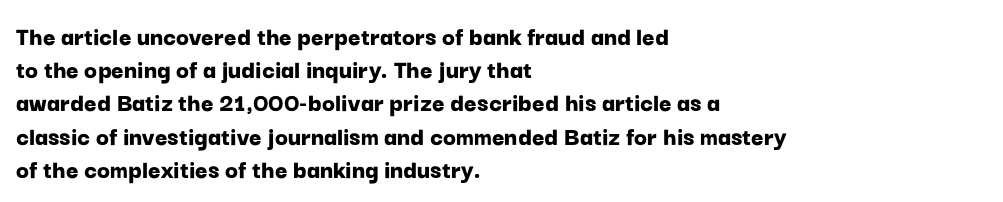
{"italic": "no", "bold": "yes", "underline": "no", "align": "left", "line_spacing_ratio": 1.23, "letter_spacing": "normal", "letter_spacing_em": 0.0, "glyph_px": 27}
